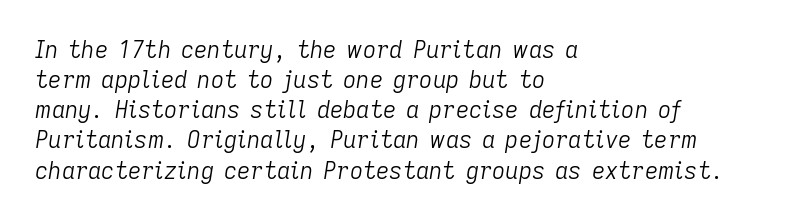
{"italic": "yes", "lean": "right", "slant_degrees": 9, "bold": "no", "underline": "no", "align": "left", "line_spacing": "normal", "line_spacing_ratio": 1.31, "letter_spacing": "normal", "letter_spacing_em": 0.0, "glyph_px": 23}
